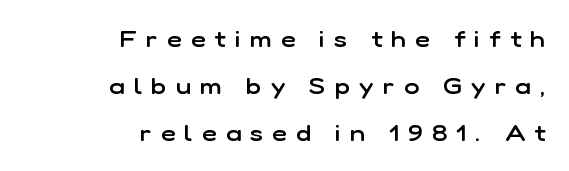
{"italic": "no", "bold": "semi", "underline": "no", "align": "right", "line_spacing": "loose", "line_spacing_ratio": 2.04, "letter_spacing": "wide", "letter_spacing_em": 0.4, "glyph_px": 23}
